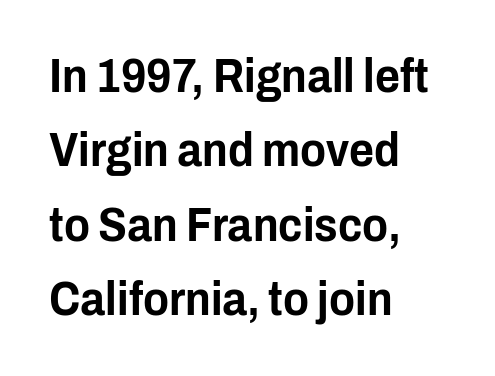
{"serif": "no", "italic": "no", "width": "condensed", "stroke_contrast": "low", "x_height": "medium", "monospaced": "no", "underline": "no", "align": "left", "line_spacing": "normal", "line_spacing_ratio": 1.55, "letter_spacing": "normal", "letter_spacing_em": 0.0, "glyph_px": 48}
